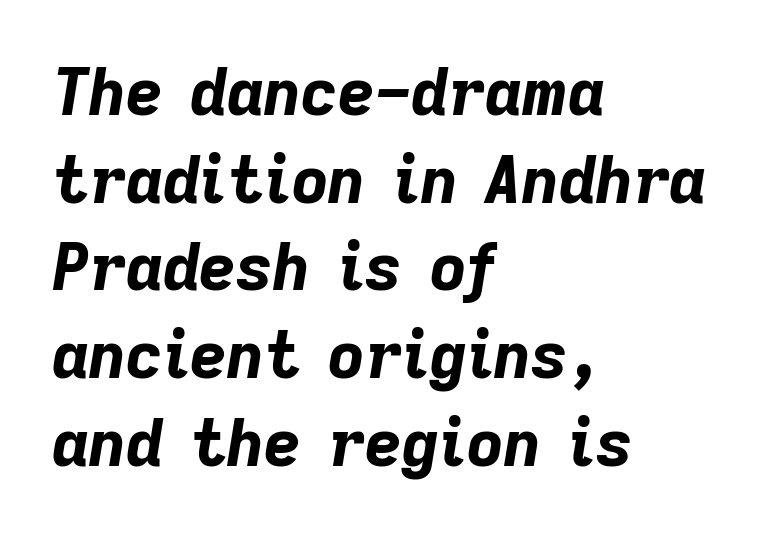
A full-strength bold gives these letters their thick strokes. Observe the lean: these are italic letterforms. Unmarked baselines from the first word to the last. Students, observe: this is what conventionally led text looks like. Each word holds together tightly as a unit, with standard inter-letter gaps. Is this a fixed-width face? No — the glyphs have proportional, varying widths.
